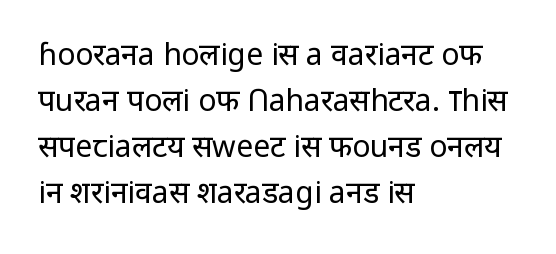
The block of text has a typical density, with ordinary space between rows. A typesetter would call this proportional, since set widths differ per character. Standard letterfit; no display-style spreading of the glyphs. This rendering employs a face without finishing strokes, i.e., a sans-serif. Every stem runs plumb, perpendicular to the baseline.
